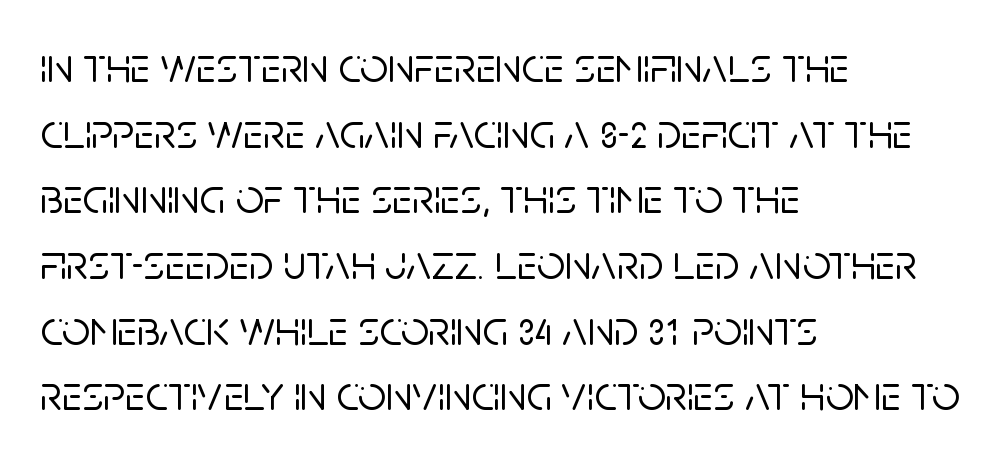
Check the space under the baseline: it is left empty. This sample has the flowing, uneven cadence of proportional lettering. Look at the tracking — it's just the regular setting, nothing added. Regular leading. One-word summary of the alignment: left.
